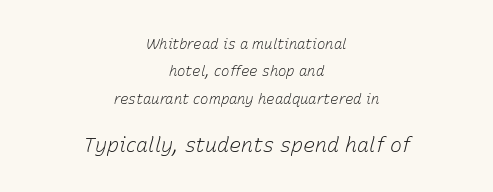
Q: Is the text bold? A: No.
Q: Is the text italic (slanted)? A: Yes, it leans right by about 15 degrees.
Q: Is the text underlined? A: No.
Q: How is the paragraph aligned? A: Centered.
Q: Is the spacing between letters normal or unusually wide? A: Normal.
Q: Is the spacing between lines tight, normal or loose? A: Loose.
Q: Which block of text is set in a larger size, the first (top) or the second (bottom)? A: The second (bottom) one.
